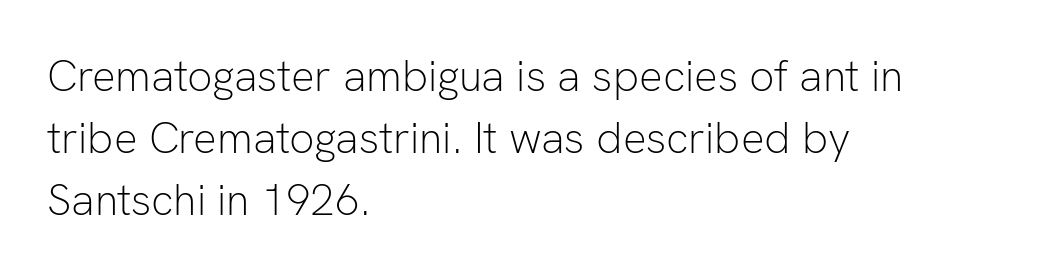
Q: Is the text bold? A: No.
Q: Is the text italic (slanted)? A: No, it is upright.
Q: Is the typeface a serif or a sans-serif typeface? A: Sans-serif.
Q: Is the text underlined? A: No.
Q: How is the paragraph aligned? A: Left-aligned.
Q: Is the spacing between letters normal or unusually wide? A: Normal.
Q: Is the spacing between lines tight, normal or loose? A: Normal.
Q: Width (condensed, normal, or wide)? A: Normal.
Q: Stroke contrast? A: Low.
Q: x-height? A: Medium.
Q: Monospaced? A: No.
